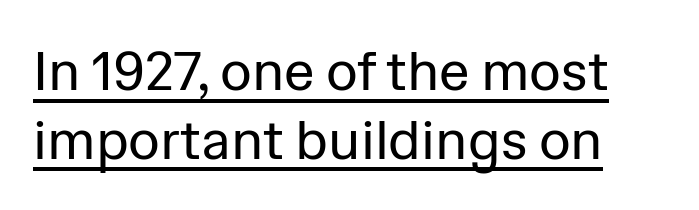
The letters stand straight up with perfectly vertical stems. Summary of vertical rhythm: regular, with standard interline spacing. Note the varied advance widths — an 'i' is clearly narrower than an 'm'. This sample uses plain, unmodified letter spacing. You can see a thin bar hugging the bottom of the glyphs.
